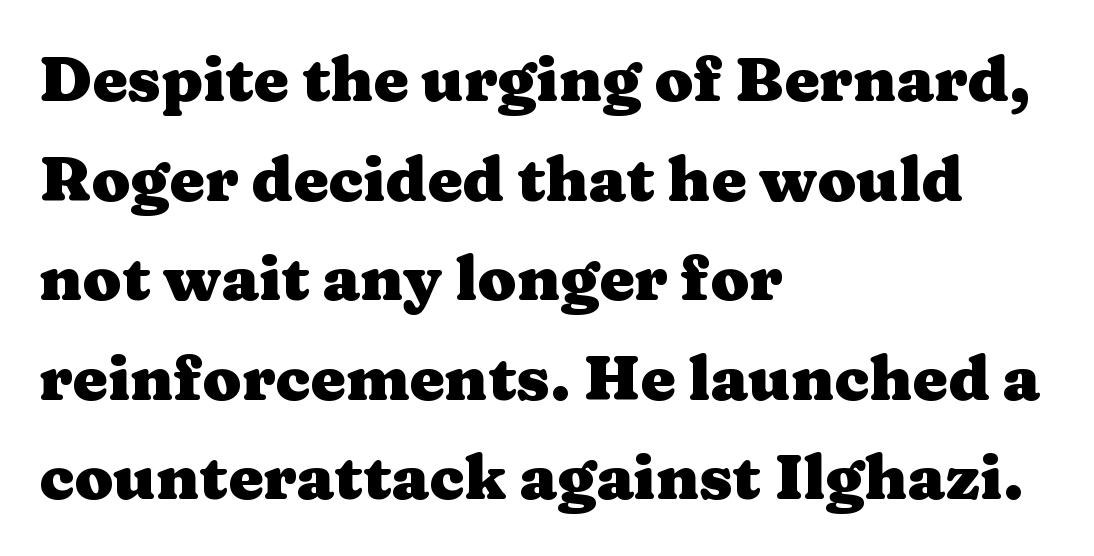
The image shows 63 px heavy, wide serif type, upright; set left-aligned, normal line spacing (1.58x), normal letter spacing, not underlined; medium stroke contrast and a medium x-height.
